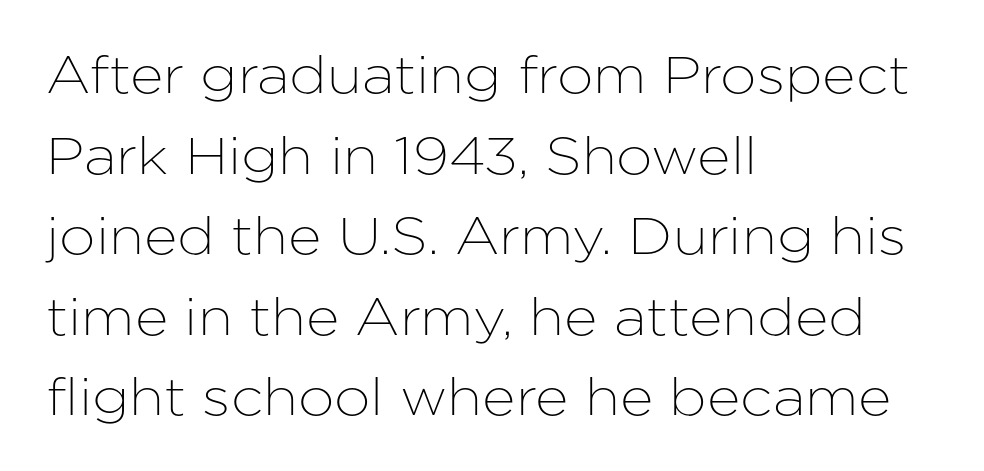
The text was rendered using a sans face with plain stroke endings. Is there much room between lines? A standard amount, neither cramped nor airy. The passage shown is typed in a proportional face where columns would drift. A typesetter would call this zero additional tracking. Descenders are the only things crossing below the line.
